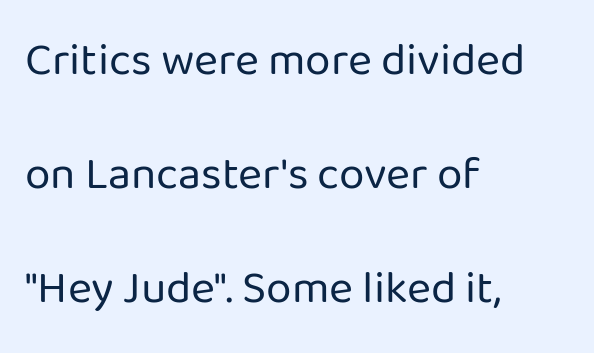
The lines are spread far apart with generous leading. Bare-footed words on every line. Every character sits straight up, as roman type does. The paragraph shown leans on its left margin. Varying glyph widths throughout — classic text-font behaviour.
